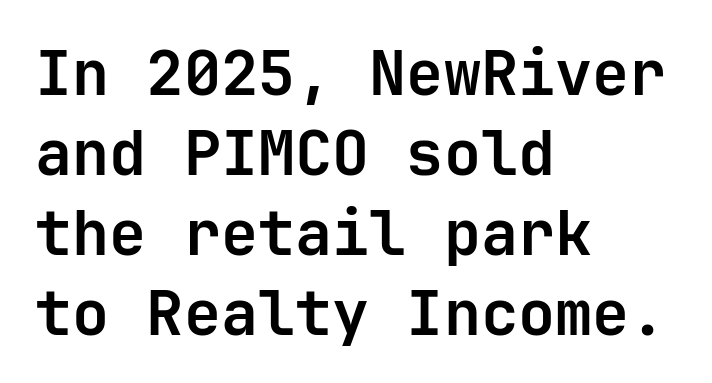
Q: Is the text bold? A: Yes.
Q: Is the text italic (slanted)? A: No, it is upright.
Q: Is the typeface a serif or a sans-serif typeface? A: Sans-serif.
Q: Is the text underlined? A: No.
Q: How is the paragraph aligned? A: Left-aligned.
Q: Is the spacing between letters normal or unusually wide? A: Normal.
Q: Is the spacing between lines tight, normal or loose? A: Normal.
Q: Width (condensed, normal, or wide)? A: Normal.
Q: Stroke contrast? A: Low.
Q: x-height? A: Medium.
